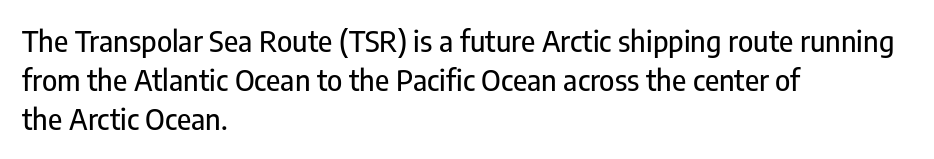
{"serif": "no", "italic": "no", "width": "condensed", "stroke_contrast": "low", "x_height": "medium", "monospaced": "no", "underline": "no", "align": "left", "line_spacing": "normal", "line_spacing_ratio": 1.34, "letter_spacing": "normal", "letter_spacing_em": 0.0, "glyph_px": 29}
